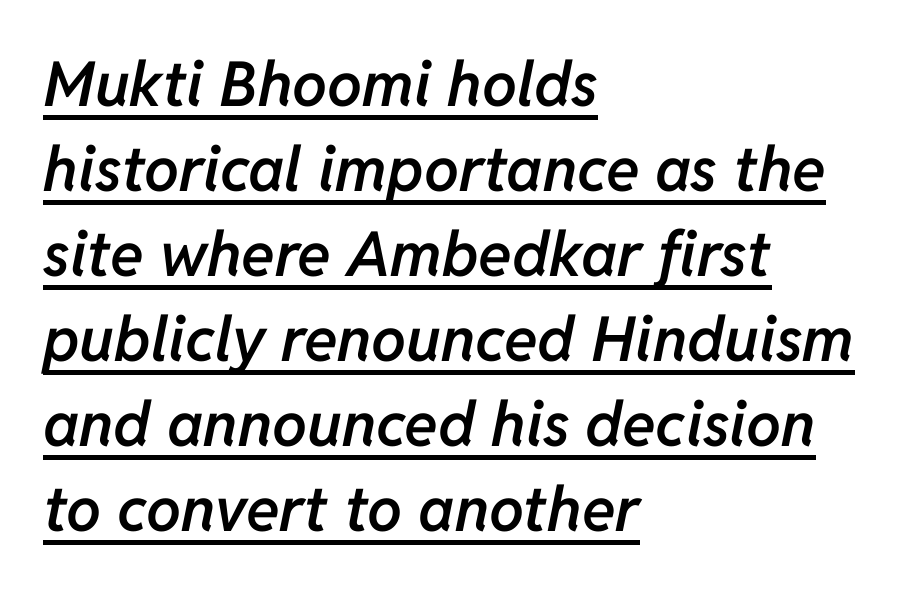
The letters advance in unequal steps, a hallmark of proportional type. Posture: slanted. The sample's only ornament is a line tracing under the words. Successive baselines arrive at the customary interval. These words are printed semibold, heavier than regular yet not bold. The letters sit at their default tracking, neither squeezed nor spread.
